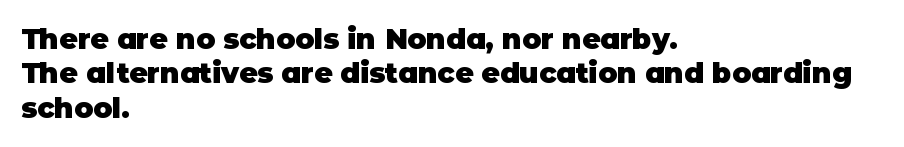
Q: Is the text bold? A: Yes.
Q: Is the text italic (slanted)? A: No, it is upright.
Q: Is the typeface a serif or a sans-serif typeface? A: Sans-serif.
Q: Is the text underlined? A: No.
Q: How is the paragraph aligned? A: Left-aligned.
Q: Is the spacing between letters normal or unusually wide? A: Normal.
Q: Width (condensed, normal, or wide)? A: Normal.
Q: Stroke contrast? A: Low.
Q: x-height? A: Large.
Q: Monospaced? A: No.
